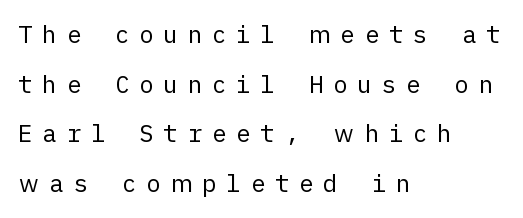
The image shows 24 px text type, upright; set left-aligned, loose line spacing (2.07x), unusually wide letter spacing (+0.41 em), not underlined.
